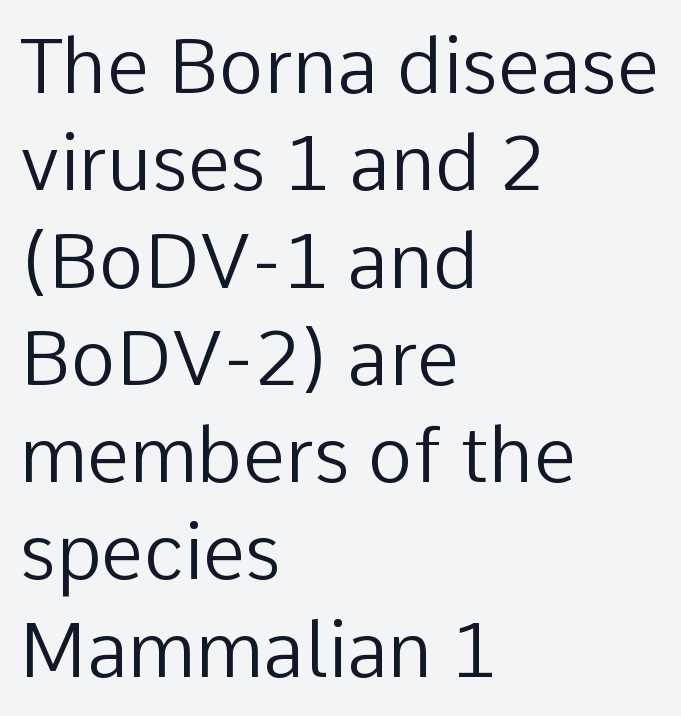
Q: Is the text bold? A: No.
Q: Is the text italic (slanted)? A: No, it is upright.
Q: Is the typeface a serif or a sans-serif typeface? A: Sans-serif.
Q: Is the text underlined? A: No.
Q: How is the paragraph aligned? A: Left-aligned.
Q: Is the spacing between letters normal or unusually wide? A: Normal.
Q: Is the spacing between lines tight, normal or loose? A: Normal.
Q: Width (condensed, normal, or wide)? A: Normal.
Q: Stroke contrast? A: Low.
Q: x-height? A: Medium.
Q: Monospaced? A: No.
